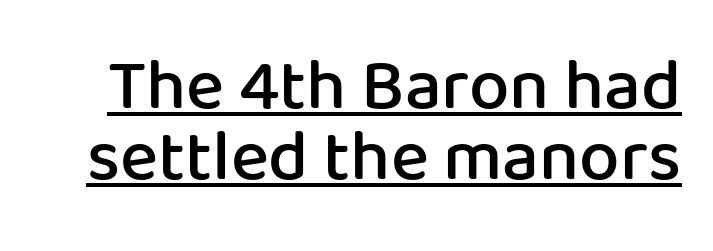
Q: Is the text bold? A: Semi-bold.
Q: Is the text italic (slanted)? A: No, it is upright.
Q: Is the typeface a serif or a sans-serif typeface? A: Sans-serif.
Q: Is the text underlined? A: Yes.
Q: Is the spacing between letters normal or unusually wide? A: Normal.
Q: Is the spacing between lines tight, normal or loose? A: Tight.
Q: Width (condensed, normal, or wide)? A: Normal.
Q: Stroke contrast? A: Low.
Q: x-height? A: Medium.
Q: Monospaced? A: No.
